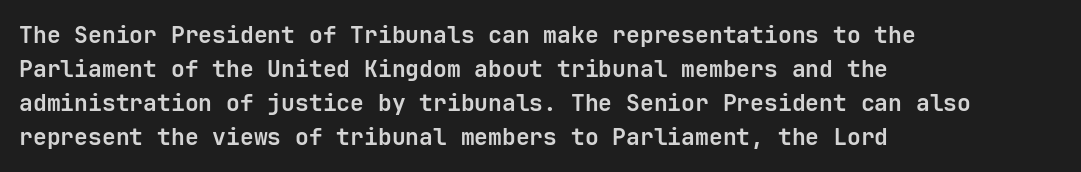
The strip under each line holds only bare page. How are the letters spaced? Ordinarily, with no added tracking. Line spacing here is normal. This rendering uses left alignment, leaving the right contour irregular. When letters stand straight like this, we call the style roman or upright. The rendering uses a bold face; every stroke is thick and dark.
